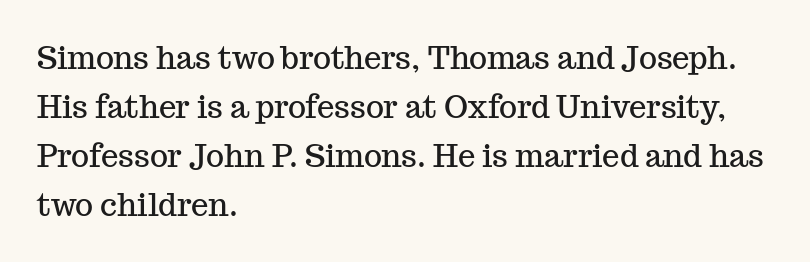
Q: Is the text italic (slanted)? A: No, it is upright.
Q: Is the typeface a serif or a sans-serif typeface? A: Serif.
Q: Is the text underlined? A: No.
Q: How is the paragraph aligned? A: Left-aligned.
Q: Is the spacing between letters normal or unusually wide? A: Normal.
Q: Is the spacing between lines tight, normal or loose? A: Normal.
Q: Width (condensed, normal, or wide)? A: Normal.
Q: Stroke contrast? A: Medium.
Q: x-height? A: Medium.
Q: Monospaced? A: No.
